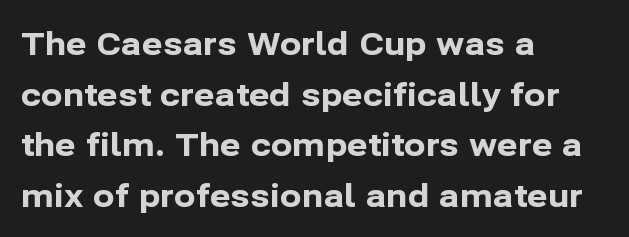
Notice how thick the strokes are: this is what a full bold looks like. The typeface chosen for these lines omits serifs. This sample has the flowing, uneven cadence of proportional lettering. The lines in this sample share a left origin and differ only in where they stop. These lines keep a tight, regular rhythm from letter to letter.
